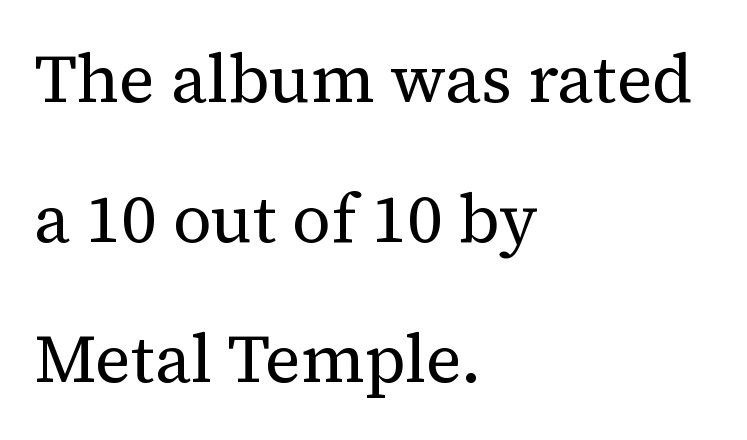
The letters advance in unequal steps, a hallmark of proportional type. No heavy texture on the line: the type isn't bold. Check where the strokes stop: tiny serifs finish them off. Each row of text sits above clean, open space. Whoever set this chose breathing room over compactness in the vertical rhythm. A typesetter would call this zero additional tracking.
